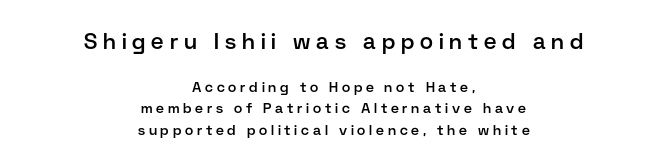
Q: Is the text bold? A: Semi-bold.
Q: Is the text italic (slanted)? A: No, it is upright.
Q: Is the text underlined? A: No.
Q: How is the paragraph aligned? A: Centered.
Q: Is the spacing between letters normal or unusually wide? A: Unusually wide.
Q: Is the spacing between lines tight, normal or loose? A: Normal.
Q: Which block of text is set in a larger size, the first (top) or the second (bottom)? A: The first (top) one.
